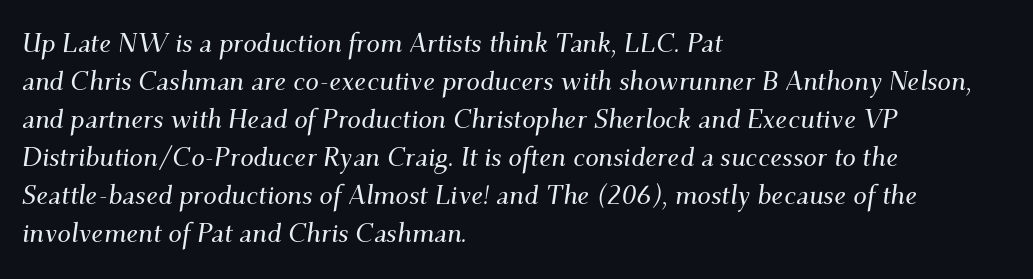
{"italic": "yes", "lean": "right", "slant_degrees": 9, "underline": "no", "align": "left", "line_spacing": "normal", "line_spacing_ratio": 1.41, "letter_spacing": "normal", "letter_spacing_em": 0.0, "glyph_px": 27}
